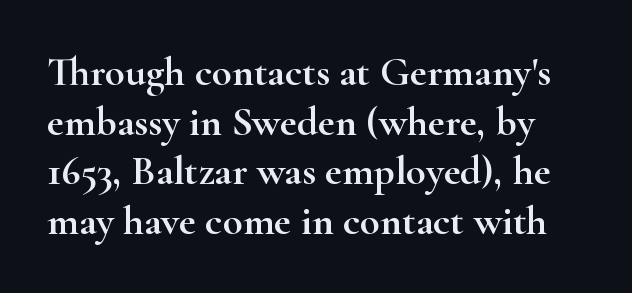
Q: Is the text italic (slanted)? A: No, it is upright.
Q: Is the typeface a serif or a sans-serif typeface? A: Serif.
Q: Is the text underlined? A: No.
Q: Is the spacing between letters normal or unusually wide? A: Normal.
Q: Width (condensed, normal, or wide)? A: Wide.
Q: Stroke contrast? A: High.
Q: x-height? A: Small.
Q: Monospaced? A: No.
